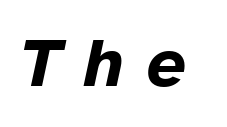
These words are printed bold, with thick strokes throughout. These lines are rendered in a variable-pitch font. Quick note: italic. Rule under the text: the space is simply empty.
